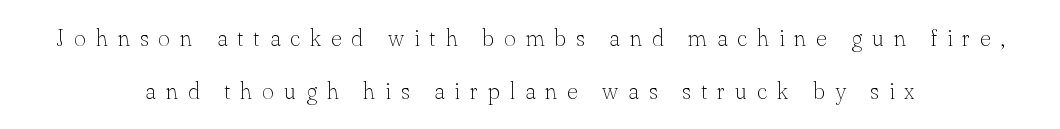
The image shows 23 px text type, upright; set centered, loose line spacing (2.32x), unusually wide letter spacing (+0.43 em), not underlined.
